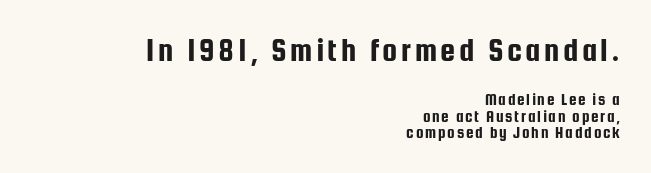
The image shows 34 px condensed sans-serif type, upright; set right-aligned, tight line spacing (0.95x), not underlined; the first (top) block is 2.0x larger; low stroke contrast and a medium x-height.
